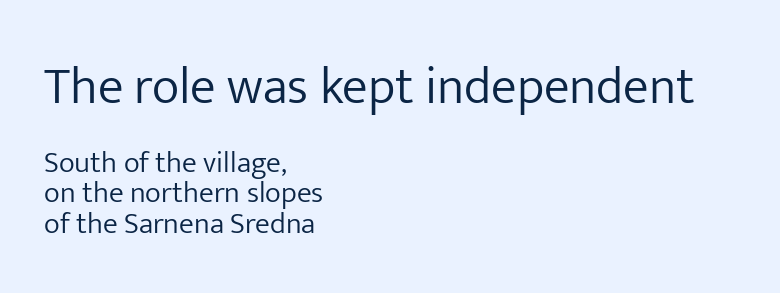
The image shows 52 px light sans-serif type, upright; set left-aligned, tight line spacing (1.01x), normal letter spacing, not underlined; the first (top) block is 1.73x larger; low stroke contrast and a medium x-height.
